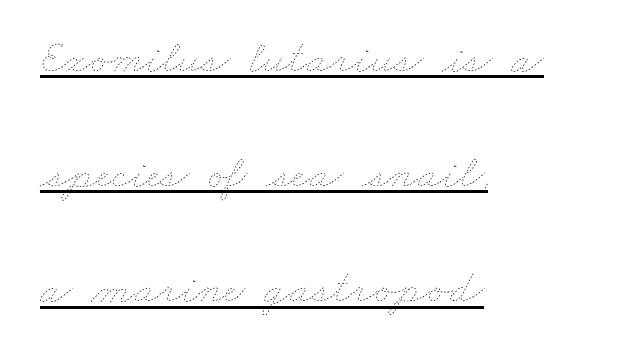
Q: Is the text bold? A: No.
Q: Is the text underlined? A: Yes.
Q: How is the paragraph aligned? A: Left-aligned.
Q: Is the spacing between letters normal or unusually wide? A: Normal.
Q: Is the spacing between lines tight, normal or loose? A: Loose.
Q: Width (condensed, normal, or wide)? A: Wide.
Q: Stroke contrast? A: Low.
Q: x-height? A: Small.
Q: Monospaced? A: No.
